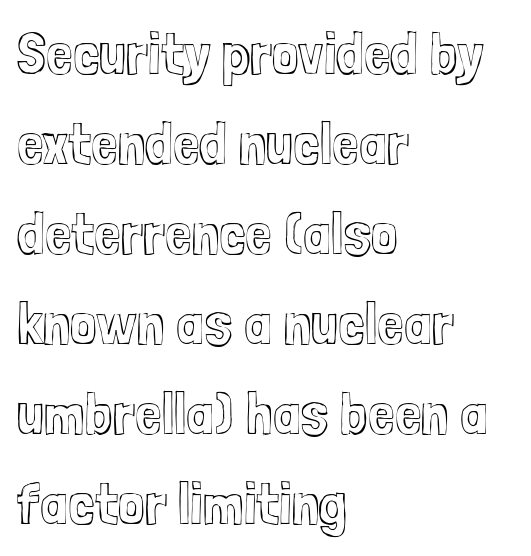
The image shows 60 px condensed type, upright; set left-aligned, normal line spacing (1.5x), normal letter spacing, not underlined; a medium x-height.
